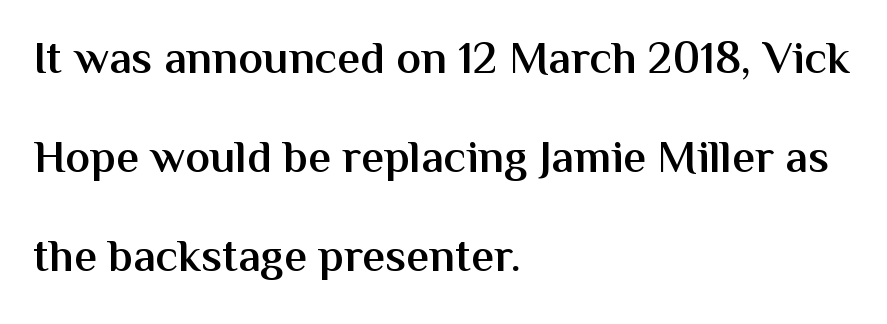
Q: Is the text bold? A: Semi-bold.
Q: Is the text italic (slanted)? A: No, it is upright.
Q: Is the typeface a serif or a sans-serif typeface? A: Sans-serif.
Q: Is the text underlined? A: No.
Q: How is the paragraph aligned? A: Left-aligned.
Q: Is the spacing between letters normal or unusually wide? A: Normal.
Q: Is the spacing between lines tight, normal or loose? A: Loose.
Q: Width (condensed, normal, or wide)? A: Normal.
Q: Stroke contrast? A: Medium.
Q: x-height? A: Medium.
Q: Monospaced? A: No.
